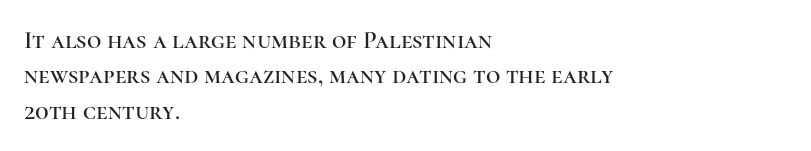
The line texture is even and compact thanks to regular tracking. Glance below the letters and you will spot only blank space. It's the straight-up-and-down kind of type. Each line starts at the same left margin while the right side varies. Reading down the column, the eye jumps a familiar distance to each next line.
